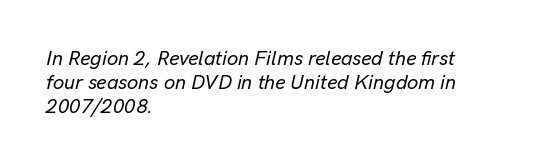
Does the copy run flush right? No — it runs flush left. A clean baseline with only descenders dipping below it. Nobody touched the tracking dial on this one. A typesetter would mark this as italic.
